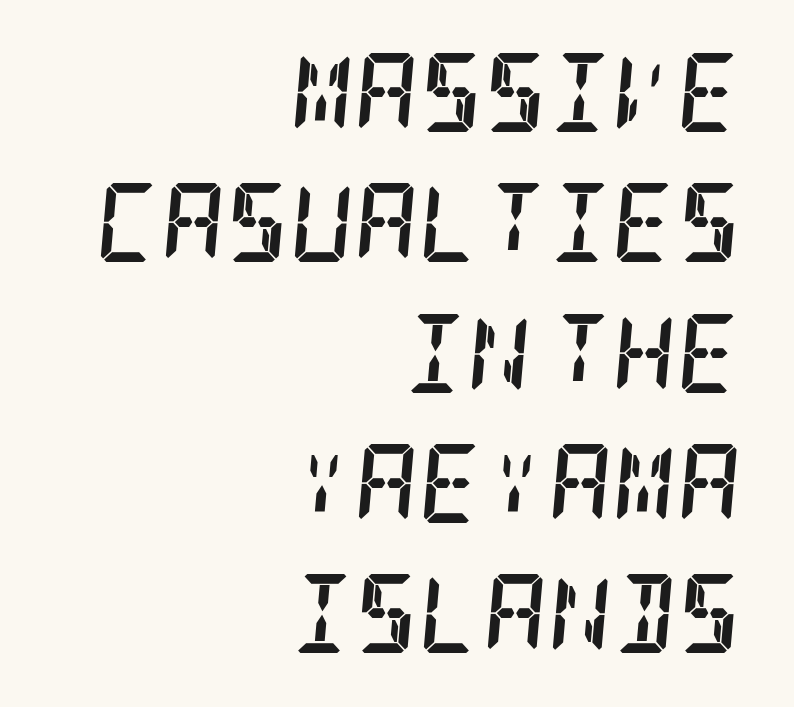
You could call the tracking neutral — neither tight nor loose. A serif font was chosen for this passage. On the weight axis this lands at bold, roughly 700. The foot of each line stays bare and open. Does the copy run flush right? Yes — the right margin is perfectly even.
